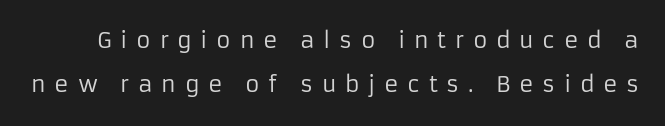
The passage shown stacks its lines with a broad gap. A typesetter would call this heavily tracked-out type. Glance below the letters and you will spot only blank space. No extra ink here — the face is not bold.
